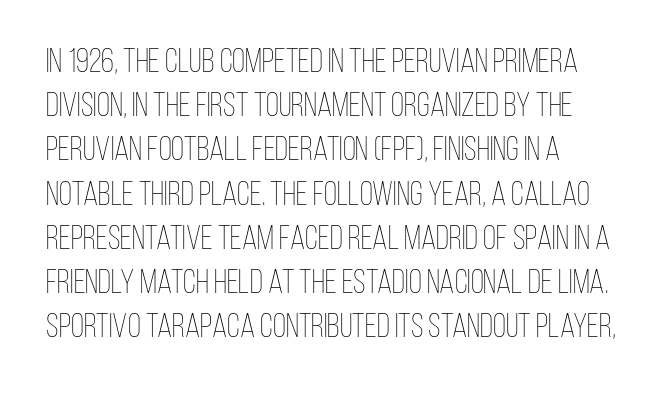
Notice how descenders clear the ascenders below comfortably — that's standard leading. Italic: no, the glyphs are upright roman. Looks like regular typesetting: each glyph gets only the width it needs. Here the glyphs are tracked normally, forming tight word shapes. The baseline area is clear.
